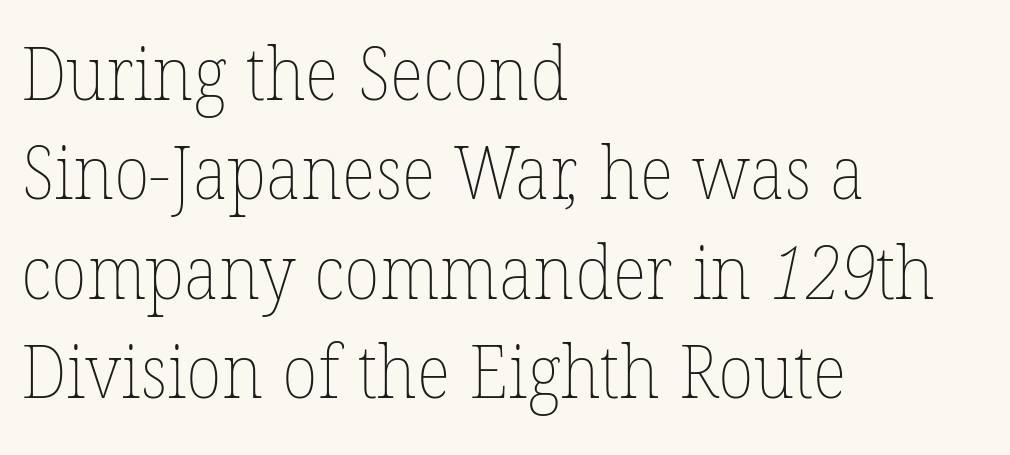
Q: Is the text bold? A: No.
Q: Is the text underlined? A: No.
Q: How is the paragraph aligned? A: Left-aligned.
Q: Is the spacing between letters normal or unusually wide? A: Normal.
Q: Is the spacing between lines tight, normal or loose? A: Normal.
Q: Width (condensed, normal, or wide)? A: Normal.
Q: Stroke contrast? A: Low.
Q: x-height? A: Medium.
Q: Monospaced? A: No.
